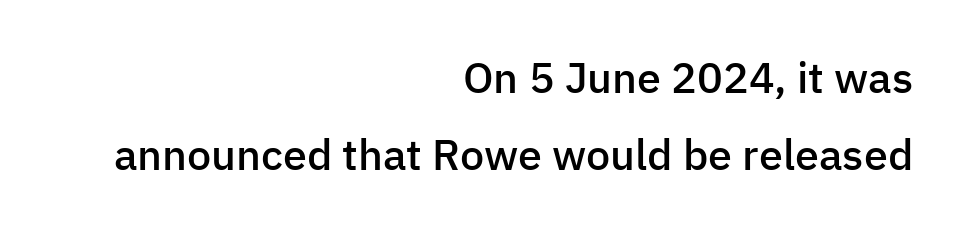
{"serif": "no", "italic": "no", "bold": "semi", "weight": "semibold", "width": "normal", "stroke_contrast": "low", "x_height": "medium", "monospaced": "no", "underline": "no", "align": "right", "line_spacing_ratio": 1.8, "letter_spacing": "normal", "letter_spacing_em": 0.0, "glyph_px": 43}
